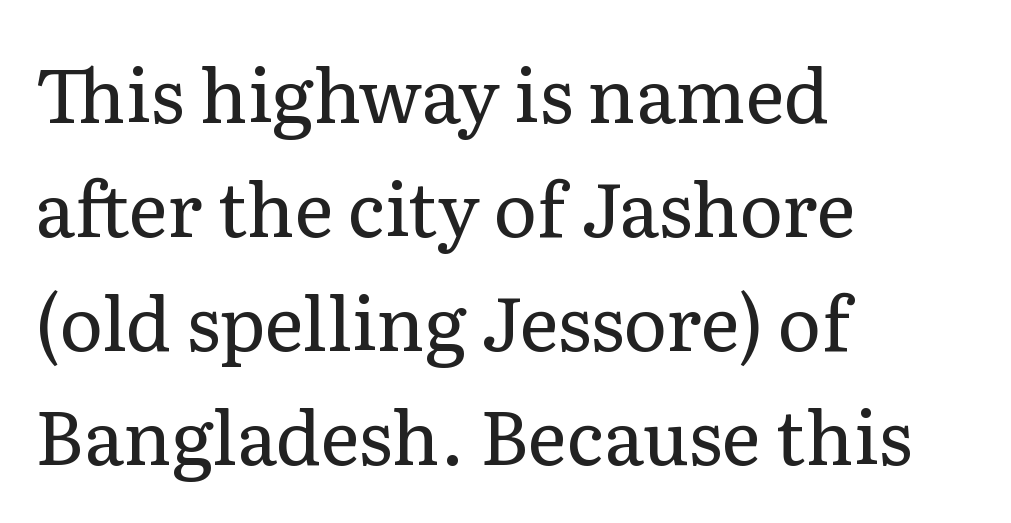
Style check: upright. The lines in this sample share a left origin and differ only in where they stop. This rendering features lettering with no underline. The text was rendered using a seriffed face with decorative stroke endings. Weight: not bold — regular or lighter. Words appear dense and cohesive because spacing is normal.
